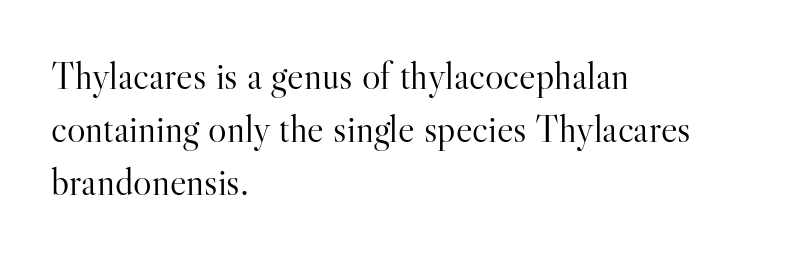
The image shows 39 px light serif type, upright; set left-aligned, normal line spacing (1.36x), normal letter spacing, not underlined; high stroke contrast and a small x-height.
